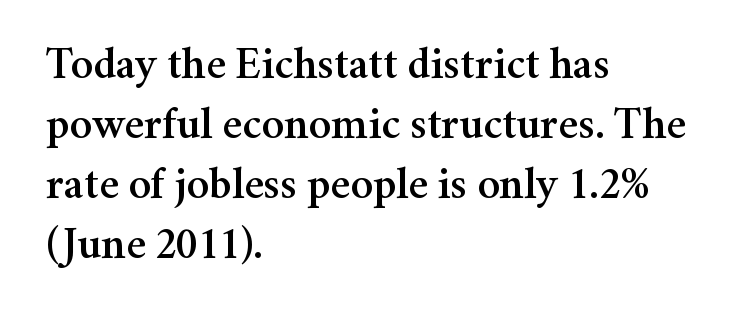
Is the letter spacing exaggerated? No — it looks like the ordinary default. Horizontal bands of white between lines are of average thickness. These lines are rendered in a variable-pitch font. Underline: absent. Nope, not italic — everything's standing straight. Check where the strokes stop: tiny serifs finish them off.
